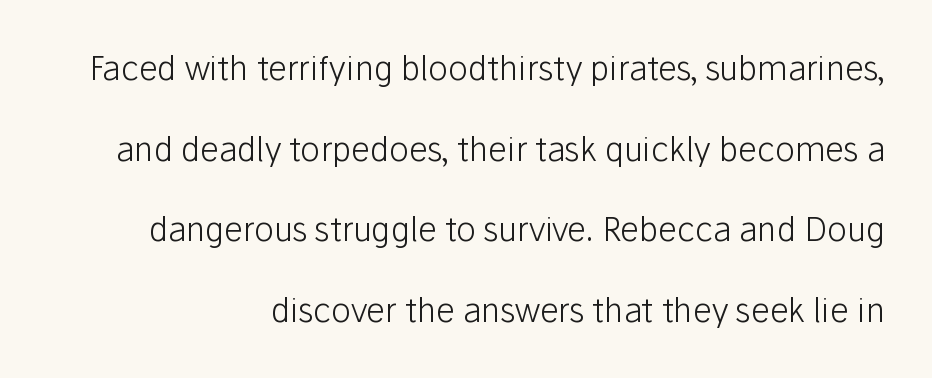
Q: Is the text bold? A: No.
Q: Is the text italic (slanted)? A: No, it is upright.
Q: Is the typeface a serif or a sans-serif typeface? A: Sans-serif.
Q: Is the text underlined? A: No.
Q: How is the paragraph aligned? A: Right-aligned.
Q: Is the spacing between letters normal or unusually wide? A: Normal.
Q: Is the spacing between lines tight, normal or loose? A: Loose.
Q: Width (condensed, normal, or wide)? A: Normal.
Q: Stroke contrast? A: Low.
Q: x-height? A: Medium.
Q: Monospaced? A: No.
